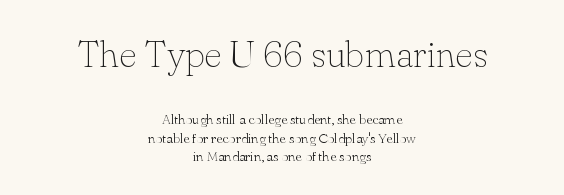
{"serif": "yes", "italic": "no", "bold": "no", "weight": "thin", "width": "normal", "stroke_contrast": "low", "x_height": "small", "monospaced": "no", "underline": "no", "align": "center", "line_spacing": "normal", "line_spacing_ratio": 1.33, "letter_spacing": "normal", "letter_spacing_em": 0.0, "larger_block": "first", "size_ratio": 2.71, "glyph_px": 38}
